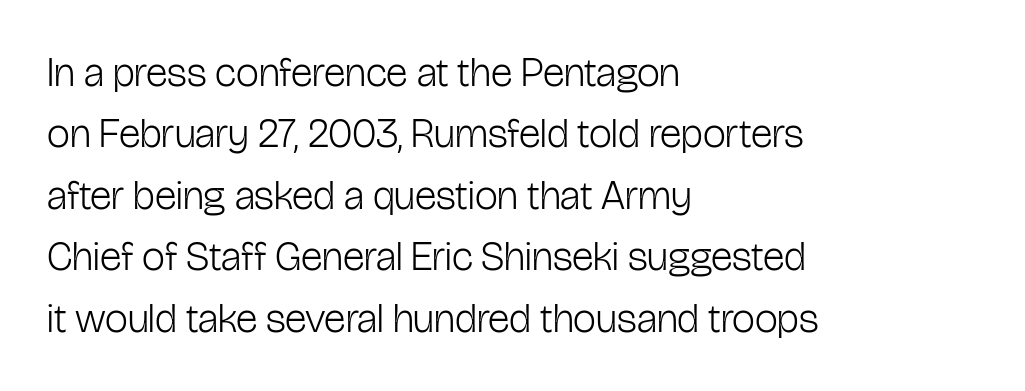
Q: Is the text bold? A: No.
Q: Is the text italic (slanted)? A: No, it is upright.
Q: Is the typeface a serif or a sans-serif typeface? A: Sans-serif.
Q: Is the text underlined? A: No.
Q: How is the paragraph aligned? A: Left-aligned.
Q: Is the spacing between letters normal or unusually wide? A: Normal.
Q: Is the spacing between lines tight, normal or loose? A: Normal.
Q: Width (condensed, normal, or wide)? A: Condensed.
Q: Stroke contrast? A: Low.
Q: x-height? A: Medium.
Q: Monospaced? A: No.
